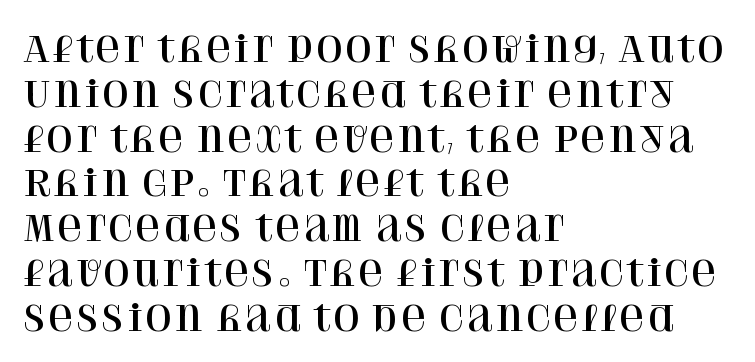
Q: Is the text italic (slanted)? A: No, it is upright.
Q: Is the typeface a serif or a sans-serif typeface? A: Serif.
Q: Is the text underlined? A: No.
Q: How is the paragraph aligned? A: Left-aligned.
Q: Is the spacing between letters normal or unusually wide? A: Normal.
Q: Is the spacing between lines tight, normal or loose? A: Normal.
Q: Width (condensed, normal, or wide)? A: Normal.
Q: Stroke contrast? A: High.
Q: x-height? A: Large.
Q: Monospaced? A: No.
